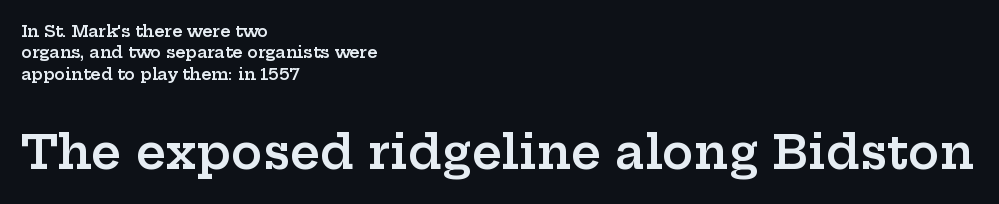
The image shows 47 px semibold, wide serif type, upright; set left-aligned, normal line spacing (1.33x), normal letter spacing, not underlined; the second (bottom) block is 2.94x larger; low stroke contrast and a medium x-height.
